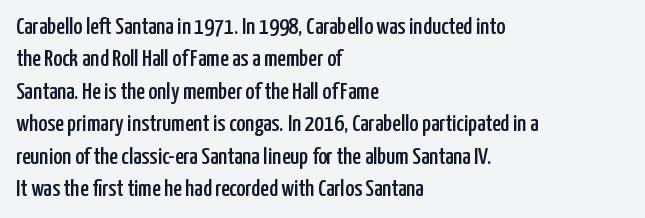
Glyph-to-glyph distance matches everyday printed text. Teacher's note: observe the even left margin — that is flush-left alignment. Type without underlining. This sample keeps an unexceptional amount of space between lines. This is roman type, the default non-slanted kind.
